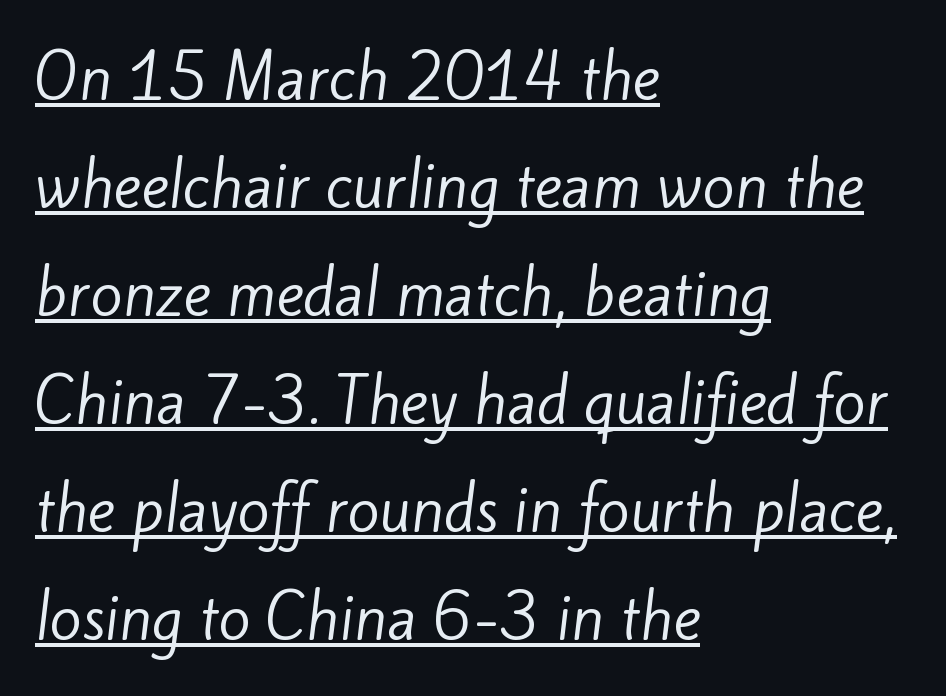
Q: Is the text bold? A: No.
Q: Is the typeface a serif or a sans-serif typeface? A: Sans-serif.
Q: Is the text underlined? A: Yes.
Q: How is the paragraph aligned? A: Left-aligned.
Q: Is the spacing between letters normal or unusually wide? A: Normal.
Q: Width (condensed, normal, or wide)? A: Normal.
Q: Stroke contrast? A: Low.
Q: x-height? A: Small.
Q: Monospaced? A: No.
